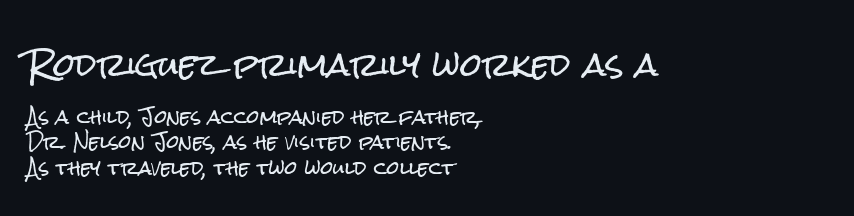
Each line starts at the same left margin while the right side varies. Honestly, there is no underline to notice here at all. Visually, the top section dominates because its glyphs are scaled up. The horizontal fit of the characters is conventional and even.
